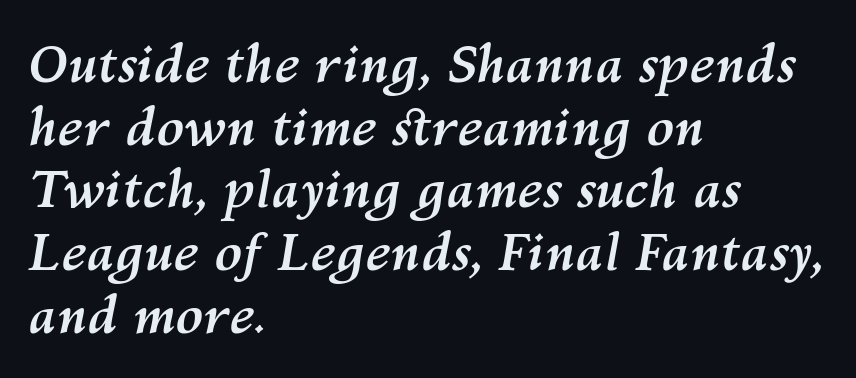
{"italic": "yes", "lean": "right", "slant_degrees": 10, "bold": "yes", "weight": "semibold", "width": "normal", "stroke_contrast": "medium", "x_height": "medium", "monospaced": "no", "underline": "no", "align": "left", "line_spacing_ratio": 1.23, "letter_spacing": "normal", "letter_spacing_em": 0.0, "glyph_px": 51}
